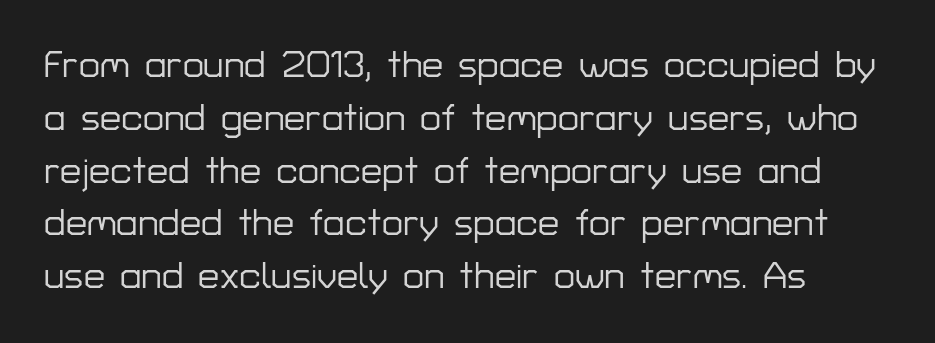
{"serif": "no", "italic": "no", "width": "normal", "stroke_contrast": "low", "x_height": "medium", "monospaced": "no", "underline": "no", "align": "left", "line_spacing": "normal", "line_spacing_ratio": 1.39, "letter_spacing": "normal", "letter_spacing_em": 0.0, "glyph_px": 38}
